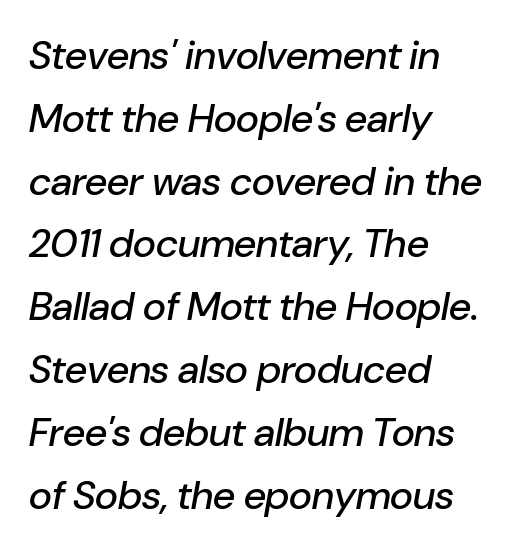
The image shows 40 px text type, italic (leaning right); set left-aligned, normal line spacing (1.57x), normal letter spacing, not underlined; low stroke contrast and a medium x-height.
